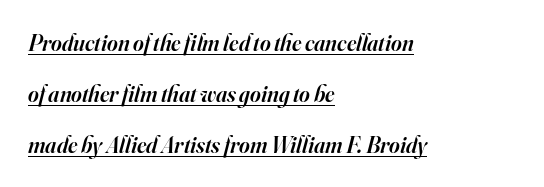
Q: Is the text bold? A: Semi-bold.
Q: Is the text italic (slanted)? A: Yes, it leans right by about 16 degrees.
Q: Is the text underlined? A: Yes.
Q: How is the paragraph aligned? A: Left-aligned.
Q: Is the spacing between letters normal or unusually wide? A: Normal.
Q: Is the spacing between lines tight, normal or loose? A: Loose.
